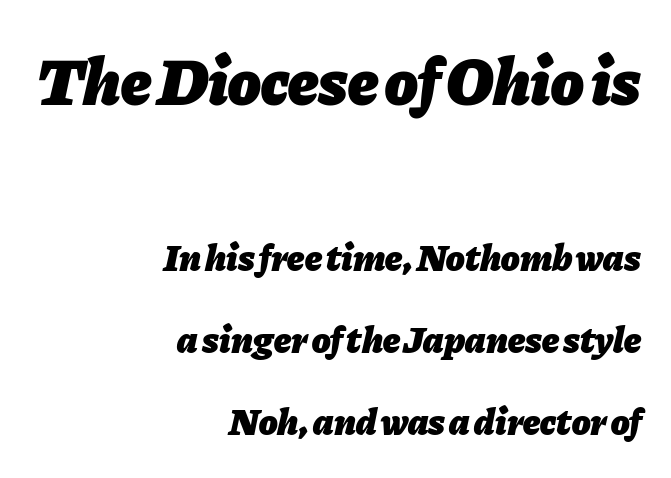
The image shows 67 px heavy type, italic (leaning right); set right-aligned, loose line spacing (2.16x), normal letter spacing, not underlined; the first (top) block is 1.76x larger; low stroke contrast and a medium x-height.
